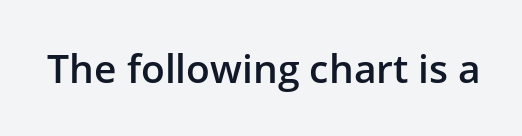
Q: Is the text bold? A: Semi-bold.
Q: Is the text italic (slanted)? A: No, it is upright.
Q: Is the typeface a serif or a sans-serif typeface? A: Sans-serif.
Q: Is the text underlined? A: No.
Q: Is the spacing between letters normal or unusually wide? A: Normal.
Q: Width (condensed, normal, or wide)? A: Normal.
Q: Stroke contrast? A: Low.
Q: x-height? A: Medium.
Q: Monospaced? A: No.
